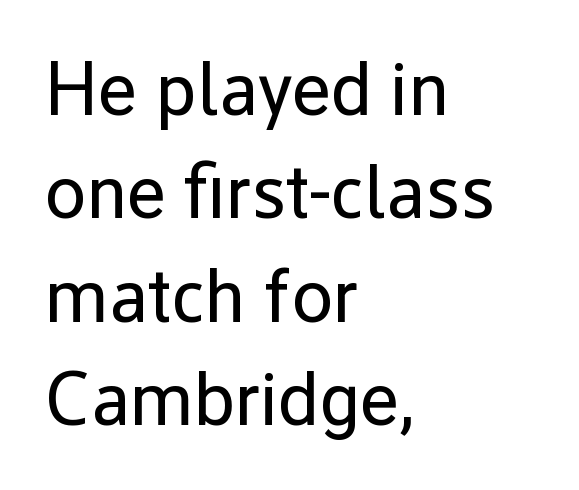
The image shows 75 px regular-weight sans-serif type, upright; set left-aligned, normal line spacing (1.38x), normal letter spacing, not underlined; low stroke contrast and a medium x-height.
